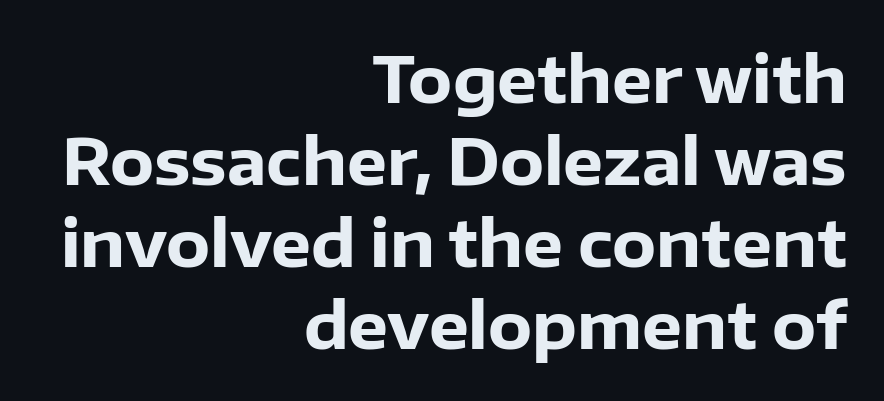
The image shows 64 px heavy sans-serif type, upright; set right-aligned, normal line spacing (1.28x), normal letter spacing, not underlined; low stroke contrast and a medium x-height.
